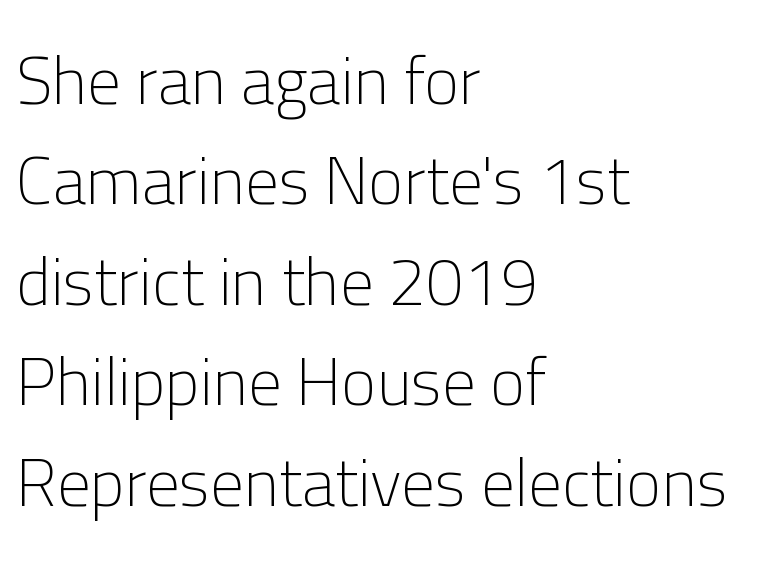
{"serif": "no", "italic": "no", "bold": "no", "weight": "light", "width": "normal", "stroke_contrast": "low", "x_height": "medium", "monospaced": "no", "underline": "no", "align": "left", "line_spacing": "normal", "line_spacing_ratio": 1.5, "letter_spacing": "normal", "letter_spacing_em": 0.0, "glyph_px": 67}
